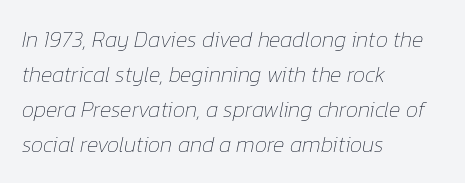
Does the leading feel generous? No, just average. The horizontal fit of the characters is conventional and even. Layout note: lines flush left. An italicized treatment has been applied to the whole sample. The weight tops out at a normal text grade.
